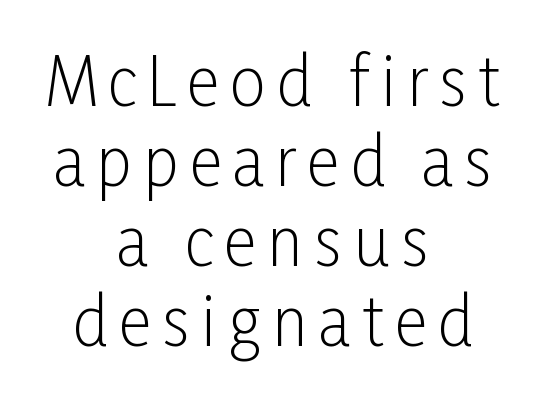
The image shows 65 px light, condensed sans-serif type, upright; set centered, line spacing 1.23x, not underlined; low stroke contrast and a medium x-height.
